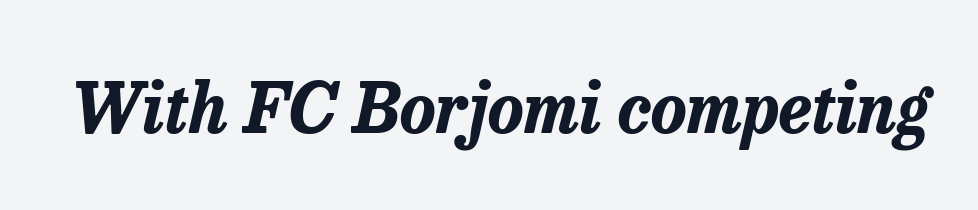
Q: Is the text bold? A: Yes.
Q: Is the text italic (slanted)? A: Yes, it leans right by about 13 degrees.
Q: Is the text underlined? A: No.
Q: Is the spacing between letters normal or unusually wide? A: Normal.
Q: Width (condensed, normal, or wide)? A: Normal.
Q: Stroke contrast? A: Low.
Q: x-height? A: Medium.
Q: Monospaced? A: No.
